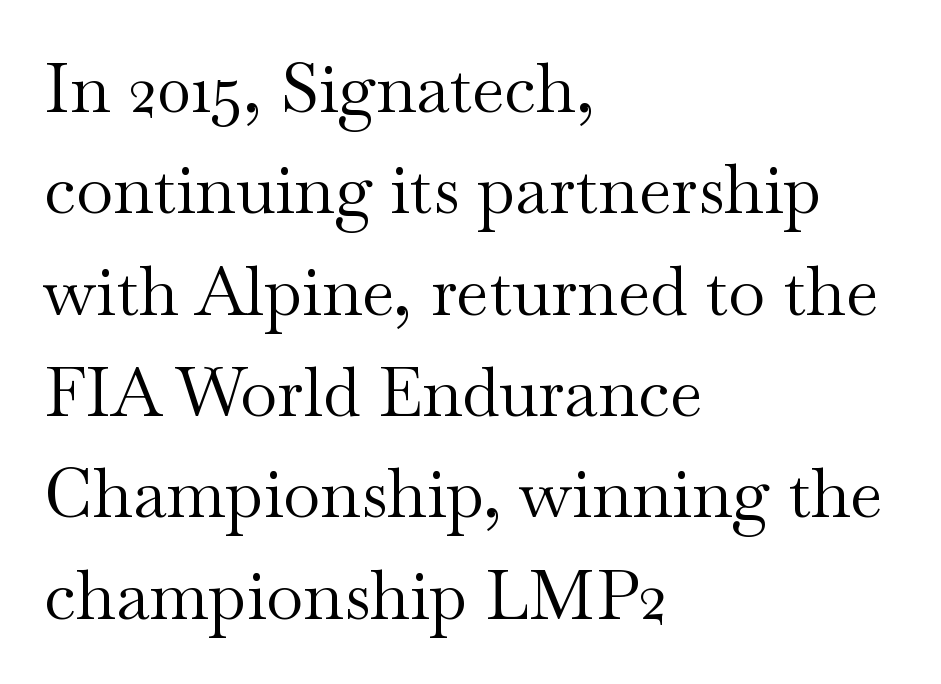
The image shows 68 px regular-weight, wide serif type, upright; set left-aligned, normal line spacing (1.49x), normal letter spacing, not underlined; medium stroke contrast and a small x-height.
